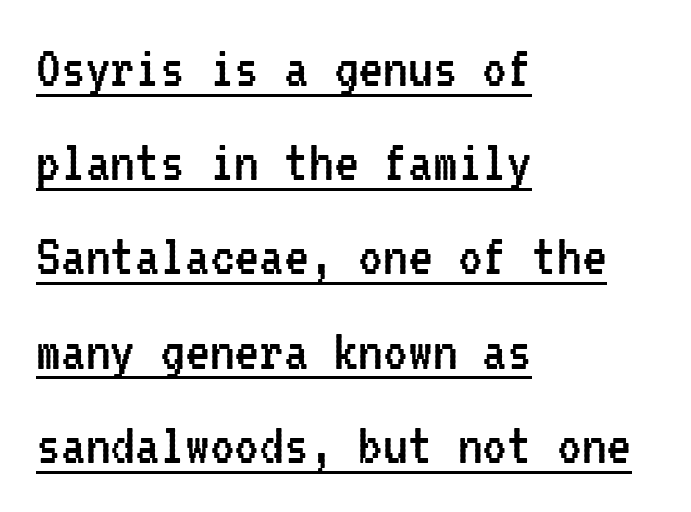
Q: Is the text bold? A: No.
Q: Is the text italic (slanted)? A: No, it is upright.
Q: Is the typeface a serif or a sans-serif typeface? A: Sans-serif.
Q: Is the text underlined? A: Yes.
Q: How is the paragraph aligned? A: Left-aligned.
Q: Is the spacing between letters normal or unusually wide? A: Normal.
Q: Is the spacing between lines tight, normal or loose? A: Normal.
Q: Width (condensed, normal, or wide)? A: Condensed.
Q: Stroke contrast? A: Low.
Q: x-height? A: Medium.
Q: Monospaced? A: Yes.
